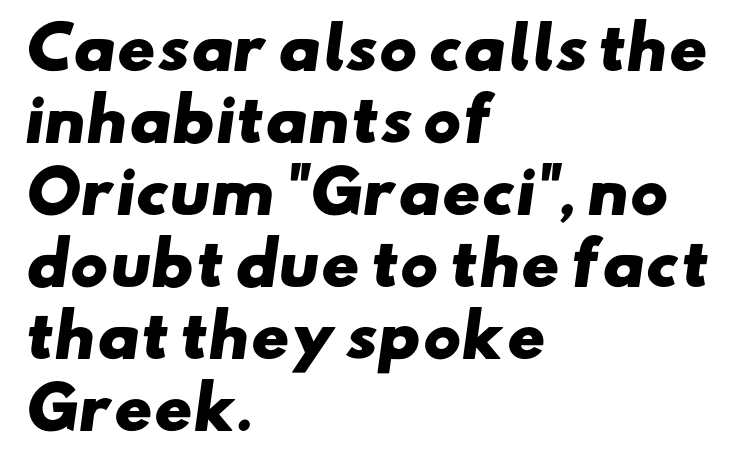
The foot of each line stays bare and open. Here the glyphs are tracked normally, forming tight word shapes. Heft: maximum for text — a bold. Do the characters align in a grid? No, the font is proportional. The passage is arranged the way most books set body copy — flush left. The typeface chosen for these lines omits serifs.
